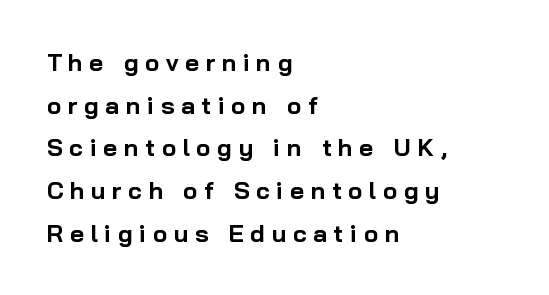
{"italic": "no", "bold": "yes", "underline": "no", "align": "left", "line_spacing_ratio": 1.78, "letter_spacing": "wide", "letter_spacing_em": 0.28, "glyph_px": 24}
